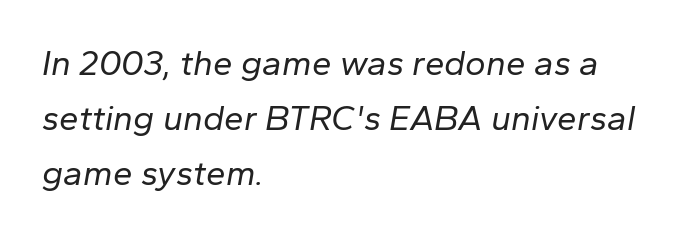
{"italic": "yes", "lean": "right", "slant_degrees": 10, "bold": "no", "weight": "regular", "width": "normal", "stroke_contrast": "low", "x_height": "medium", "monospaced": "no", "underline": "no", "align": "left", "line_spacing": "normal", "line_spacing_ratio": 1.57, "letter_spacing": "normal", "letter_spacing_em": 0.0, "glyph_px": 35}
